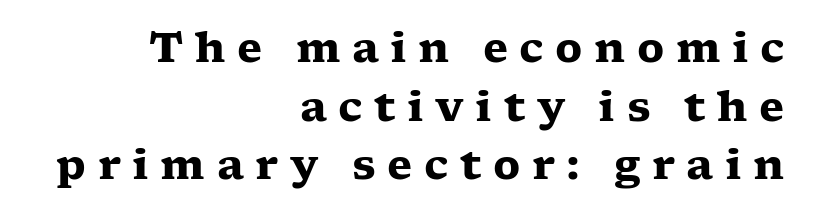
Is the letter spacing exaggerated? Yes — the characters are pushed far apart. A full-strength bold gives these letters their thick strokes. I'd call this a serif setting — the letters wear small feet. Style check: upright. Right-aligned paragraph, ragged on the left. Character widths vary here, with narrow letters taking less room than wide ones.
